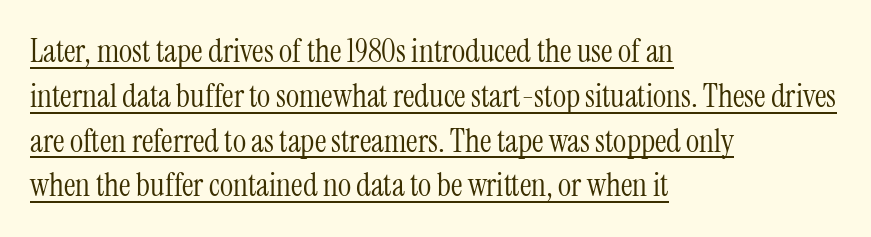
Underlined type. Students, observe: this is what conventionally led text looks like. If you drew a ruler down the left edge, every line would touch it. Nobody touched the tracking dial on this one. The cut favours lightness, reaching ordinary text weight at its darkest. Unlike a clean sans, this face finishes its strokes with serifs.
